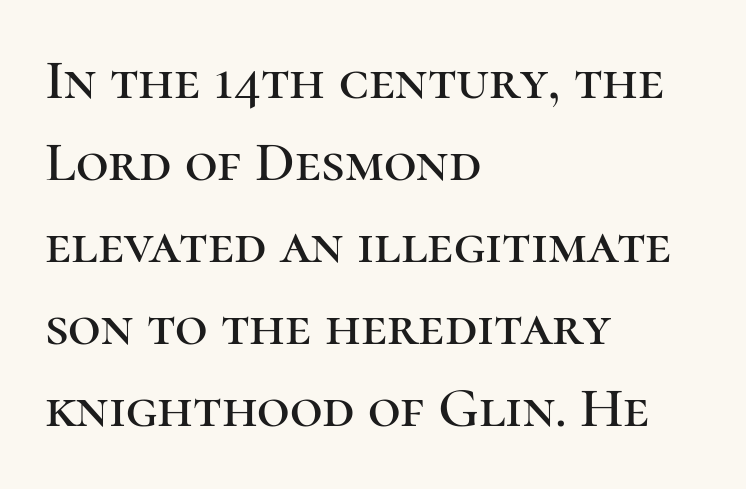
Short and long lines alike share a common starting point at left. The passage shown is typeset with a serif family. Beneath every word, the page is bare. Normally led — the rows are evenly, conventionally spaced.
